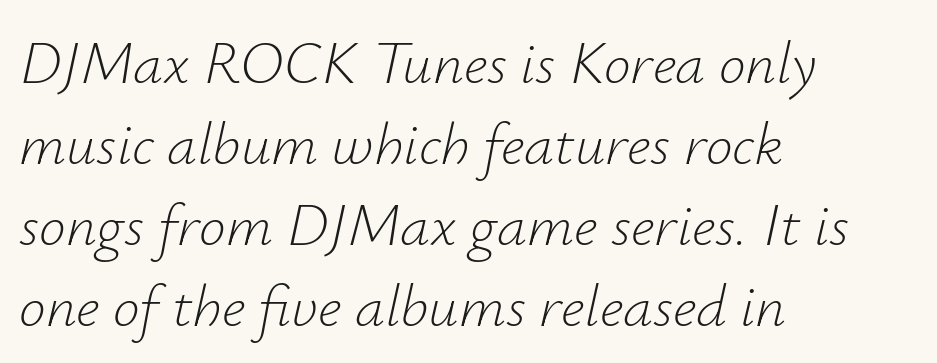
{"italic": "yes", "lean": "right", "slant_degrees": 12, "bold": "no", "weight": "light", "width": "normal", "stroke_contrast": "low", "x_height": "small", "monospaced": "no", "underline": "no", "align": "left", "line_spacing": "normal", "line_spacing_ratio": 1.35, "letter_spacing": "normal", "letter_spacing_em": 0.0, "glyph_px": 60}
